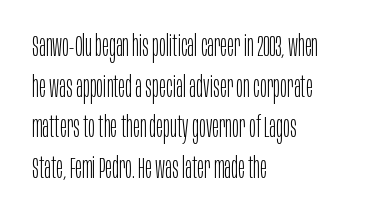
Letters have the restrained weight of plain body copy at most. Character widths vary here, with narrow letters taking less room than wide ones. Observe the ordinary spacing: letters are neighbours, not strangers. A student would call this left alignment; a typographer would say flush left, rag right. Regarding leading, the lines here are spaced in the standard way.
